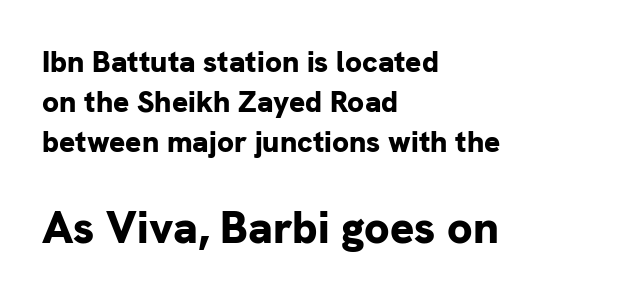
Q: Is the text bold? A: Yes.
Q: Is the text italic (slanted)? A: No, it is upright.
Q: Is the typeface a serif or a sans-serif typeface? A: Sans-serif.
Q: Is the text underlined? A: No.
Q: How is the paragraph aligned? A: Left-aligned.
Q: Is the spacing between letters normal or unusually wide? A: Normal.
Q: Is the spacing between lines tight, normal or loose? A: Normal.
Q: Which block of text is set in a larger size, the first (top) or the second (bottom)? A: The second (bottom) one.
Q: Width (condensed, normal, or wide)? A: Normal.
Q: Stroke contrast? A: Low.
Q: x-height? A: Medium.
Q: Monospaced? A: No.
